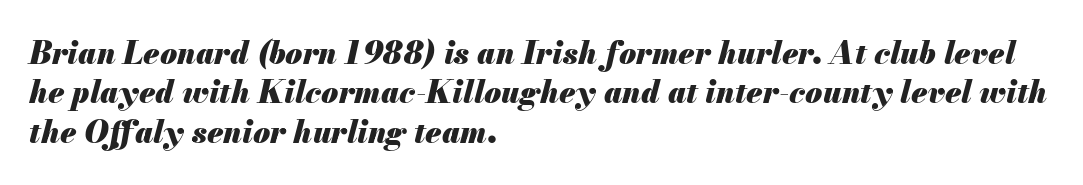
Q: Is the text bold? A: Yes.
Q: Is the text italic (slanted)? A: Yes, it leans right by about 13 degrees.
Q: Is the text underlined? A: No.
Q: How is the paragraph aligned? A: Left-aligned.
Q: Is the spacing between letters normal or unusually wide? A: Normal.
Q: Is the spacing between lines tight, normal or loose? A: Normal.
Q: Width (condensed, normal, or wide)? A: Normal.
Q: Stroke contrast? A: Medium.
Q: x-height? A: Small.
Q: Monospaced? A: No.
